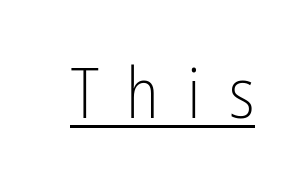
Honestly, the letter spacing is so wide it's the main thing you notice. Vertical strokes here are truly vertical. The text was rendered using a sans face with plain stroke endings. This sample has the flowing, uneven cadence of proportional lettering. Descenders here cross a horizontal rule under the line.
